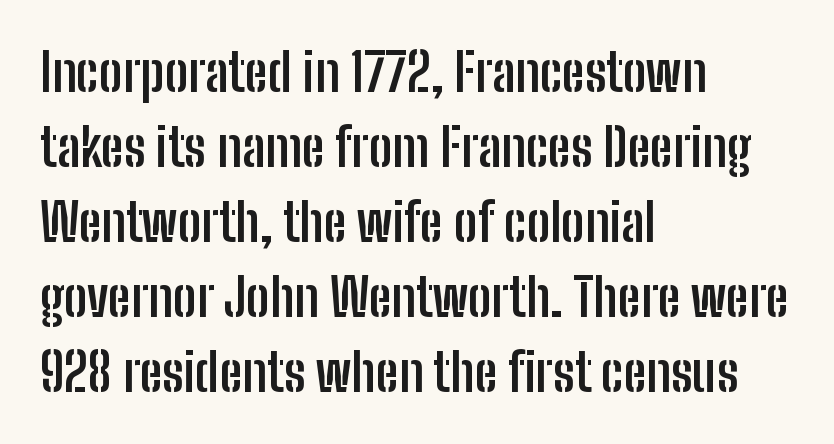
Q: Is the text bold? A: Yes.
Q: Is the text italic (slanted)? A: No, it is upright.
Q: Is the typeface a serif or a sans-serif typeface? A: Sans-serif.
Q: Is the text underlined? A: No.
Q: How is the paragraph aligned? A: Left-aligned.
Q: Is the spacing between letters normal or unusually wide? A: Normal.
Q: Is the spacing between lines tight, normal or loose? A: Normal.
Q: Width (condensed, normal, or wide)? A: Condensed.
Q: Stroke contrast? A: Low.
Q: x-height? A: Medium.
Q: Monospaced? A: No.
